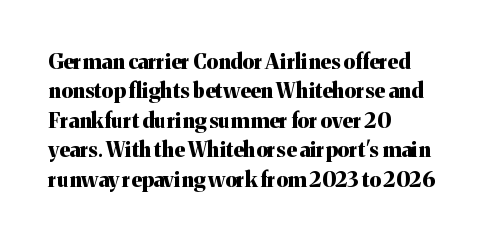
Q: Is the text bold? A: Yes.
Q: Is the text italic (slanted)? A: No, it is upright.
Q: Is the text underlined? A: No.
Q: How is the paragraph aligned? A: Left-aligned.
Q: Is the spacing between letters normal or unusually wide? A: Normal.
Q: Is the spacing between lines tight, normal or loose? A: Normal.
